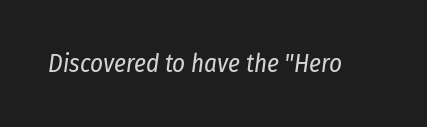
{"italic": "yes", "lean": "right", "slant_degrees": 8, "bold": "no", "underline": "no", "letter_spacing": "normal", "letter_spacing_em": 0.0, "glyph_px": 25}
